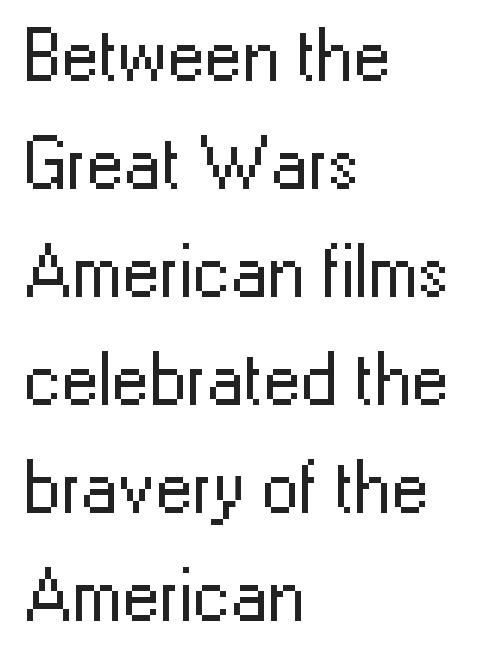
Q: Is the text bold? A: No.
Q: Is the text italic (slanted)? A: No, it is upright.
Q: Is the typeface a serif or a sans-serif typeface? A: Sans-serif.
Q: Is the text underlined? A: No.
Q: How is the paragraph aligned? A: Left-aligned.
Q: Is the spacing between letters normal or unusually wide? A: Normal.
Q: Is the spacing between lines tight, normal or loose? A: Normal.
Q: Width (condensed, normal, or wide)? A: Normal.
Q: Stroke contrast? A: Low.
Q: x-height? A: Medium.
Q: Monospaced? A: No.
